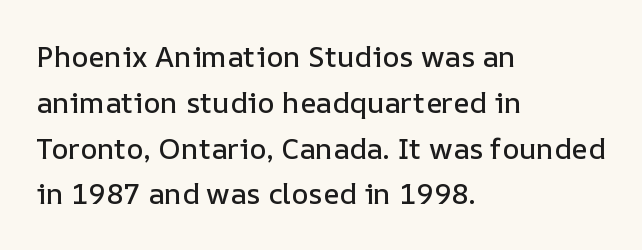
The letters sit at their default tracking, neither squeezed nor spread. Nope, not italic — everything's standing straight. Layout note: lines flush left. Vertically, the passage feels balanced, rows spaced as you'd expect. Descenders are the only things crossing below the line. Spacing verdict: proportional, widths tailored to each character.
